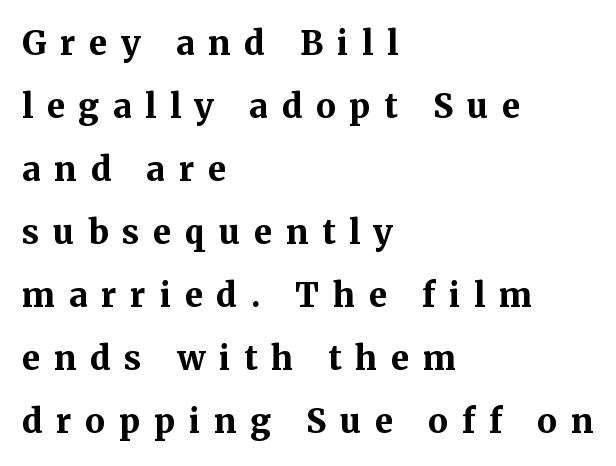
{"serif": "yes", "italic": "no", "bold": "yes", "weight": "bold", "width": "normal", "stroke_contrast": "medium", "x_height": "medium", "monospaced": "no", "underline": "no", "align": "left", "line_spacing": "loose", "line_spacing_ratio": 1.91, "letter_spacing": "wide", "letter_spacing_em": 0.42, "glyph_px": 33}
